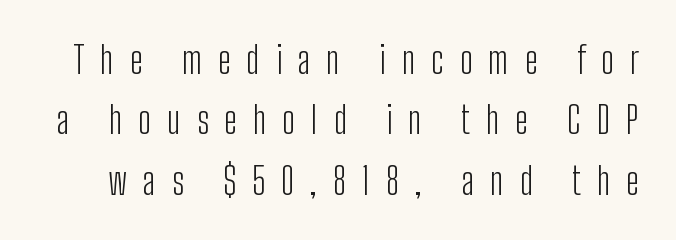
The image shows 37 px light, condensed sans-serif type, upright; set normal line spacing (1.63x), unusually wide letter spacing (+0.43 em), not underlined; low stroke contrast and a medium x-height.
